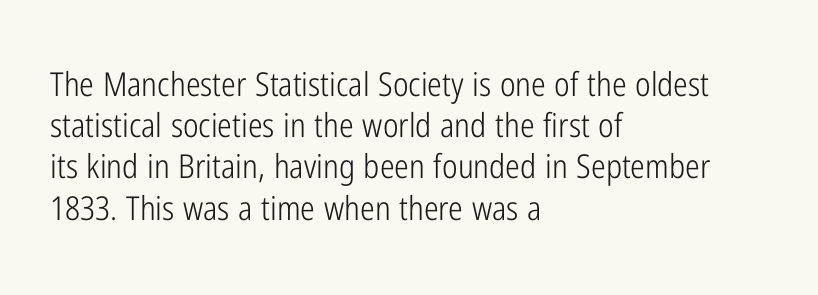
Q: Is the text bold? A: No.
Q: Is the text italic (slanted)? A: No, it is upright.
Q: Is the typeface a serif or a sans-serif typeface? A: Sans-serif.
Q: Is the text underlined? A: No.
Q: How is the paragraph aligned? A: Left-aligned.
Q: Is the spacing between letters normal or unusually wide? A: Normal.
Q: Is the spacing between lines tight, normal or loose? A: Normal.
Q: Width (condensed, normal, or wide)? A: Condensed.
Q: Stroke contrast? A: Low.
Q: x-height? A: Medium.
Q: Monospaced? A: No.
